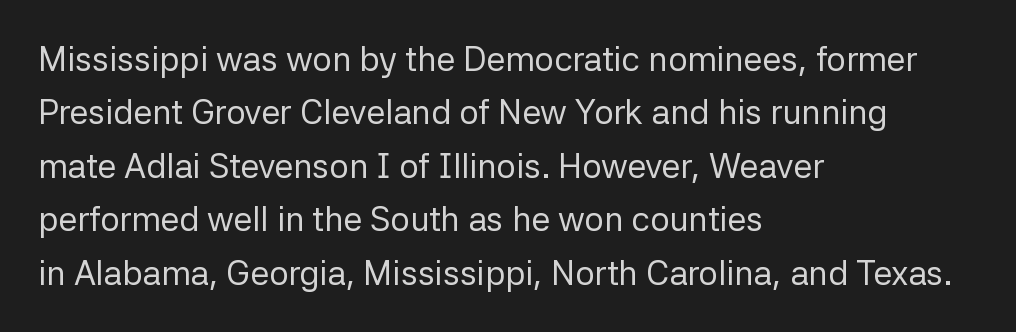
The image shows 34 px regular-weight sans-serif type, upright; set left-aligned, normal line spacing (1.57x), normal letter spacing, not underlined; low stroke contrast and a medium x-height.
